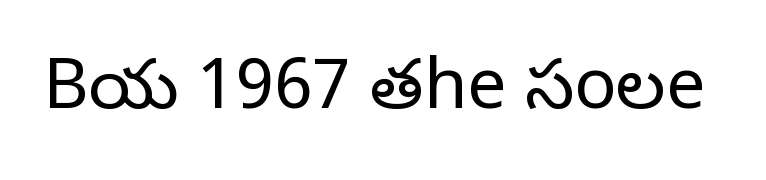
Inter-character spacing is left at the font's built-in metrics. The face looks like a standard text weight, possibly lighter. A roman cut, with each character standing at attention. Here the designer chose a conventional face with non-uniform glyph widths.
